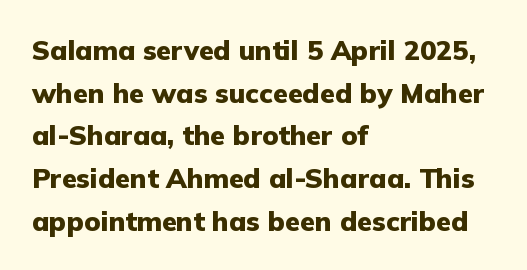
The image shows 27 px bold type, upright; set left-aligned, normal line spacing (1.58x), normal letter spacing, not underlined.
